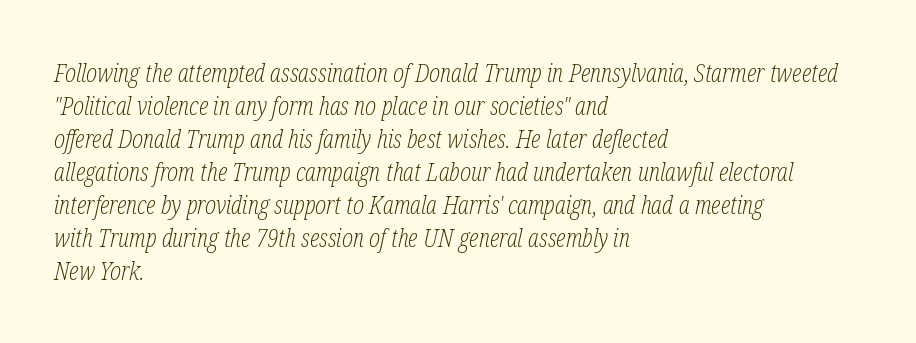
Ink coverage per letter is moderate at most. The rendering uses a moderate line-height, typical for paragraphs. The gap between lines stays unmarked. This rendering uses left alignment, leaving the right contour irregular. Here the glyphs are tracked normally, forming tight word shapes.
